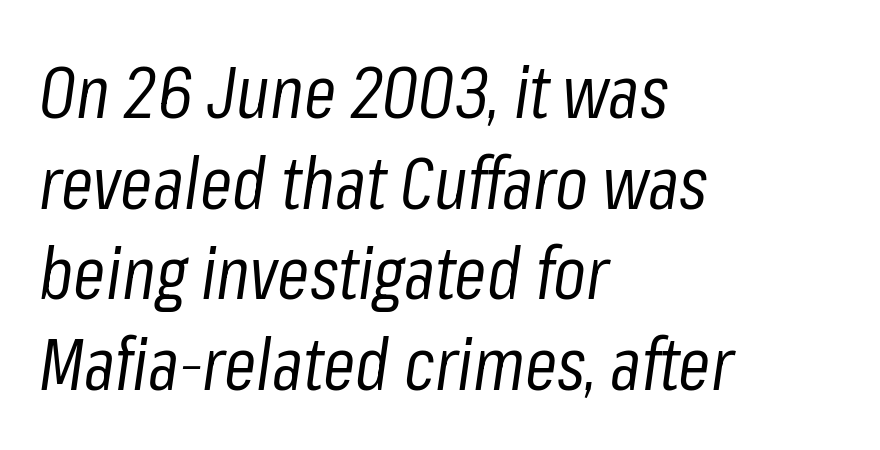
{"italic": "yes", "lean": "right", "slant_degrees": 8, "bold": "no", "weight": "regular", "width": "condensed", "stroke_contrast": "low", "x_height": "medium", "monospaced": "no", "underline": "no", "align": "left", "line_spacing_ratio": 1.24, "letter_spacing": "normal", "letter_spacing_em": 0.0, "glyph_px": 73}
